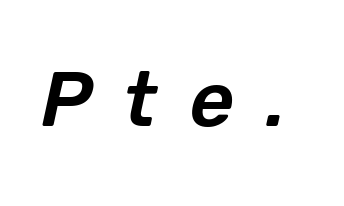
Check the space under the baseline: it is left empty. The letters are slanted; this is an italic face. The rendering inserts visible extra space after every character. The rendering uses natural spacing where letterforms have individual widths.
